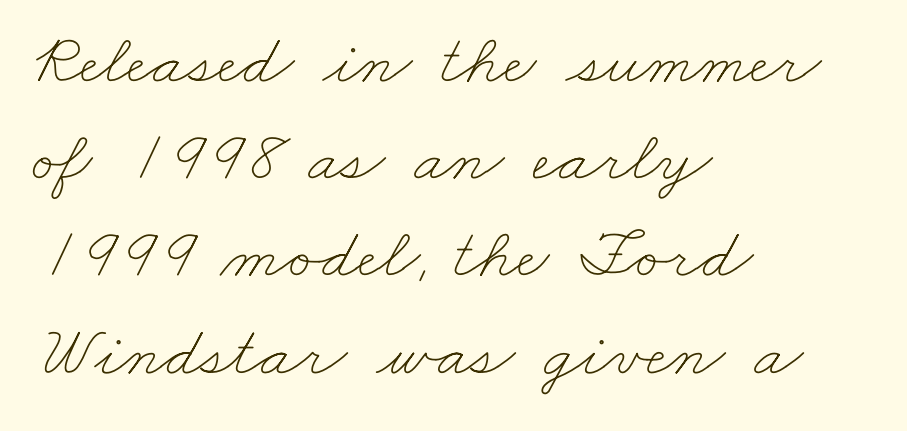
The image shows 72 px thin, wide type; set left-aligned, normal line spacing (1.35x), normal letter spacing, not underlined; low stroke contrast and a small x-height.
